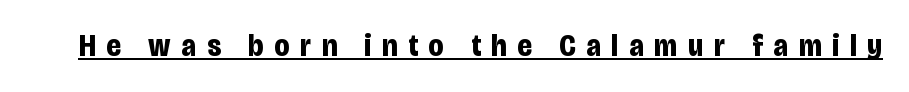
What kind of face is this? One without serifs — a sans. Caption: lettering with a line underneath. Think of a printed novel: that variable character pitch is what you see here. Unlike italic type, these characters show no tilt at all.
